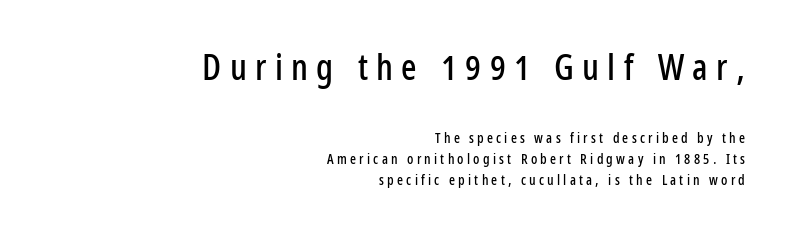
{"serif": "no", "italic": "no", "width": "condensed", "stroke_contrast": "low", "x_height": "medium", "monospaced": "no", "underline": "no", "align": "right", "line_spacing": "normal", "line_spacing_ratio": 1.49, "letter_spacing": "wide", "letter_spacing_em": 0.23, "larger_block": "first", "size_ratio": 2.57, "glyph_px": 36}
